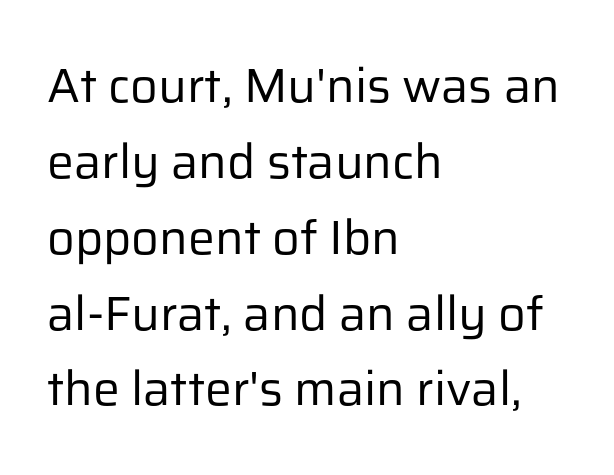
Q: Is the text bold? A: No.
Q: Is the text italic (slanted)? A: No, it is upright.
Q: Is the typeface a serif or a sans-serif typeface? A: Sans-serif.
Q: Is the text underlined? A: No.
Q: How is the paragraph aligned? A: Left-aligned.
Q: Is the spacing between letters normal or unusually wide? A: Normal.
Q: Is the spacing between lines tight, normal or loose? A: Normal.
Q: Width (condensed, normal, or wide)? A: Normal.
Q: Stroke contrast? A: Low.
Q: x-height? A: Medium.
Q: Monospaced? A: No.
